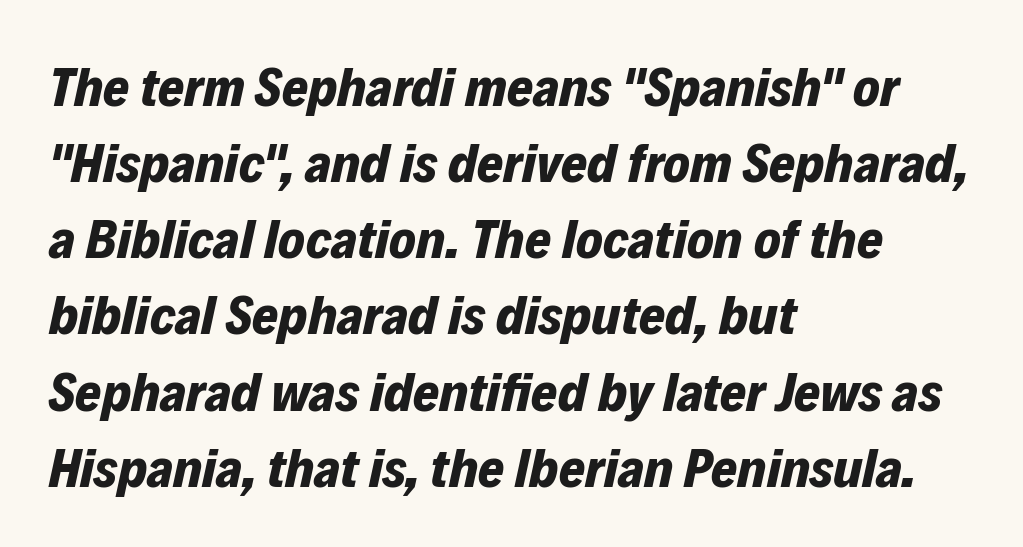
Q: Is the text bold? A: Yes.
Q: Is the text italic (slanted)? A: Yes, it leans right by about 12 degrees.
Q: Is the text underlined? A: No.
Q: How is the paragraph aligned? A: Left-aligned.
Q: Is the spacing between letters normal or unusually wide? A: Normal.
Q: Is the spacing between lines tight, normal or loose? A: Normal.
Q: Width (condensed, normal, or wide)? A: Normal.
Q: Stroke contrast? A: Low.
Q: x-height? A: Medium.
Q: Monospaced? A: No.
